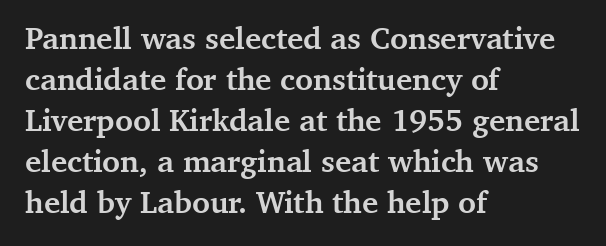
{"serif": "yes", "italic": "no", "bold": "yes", "weight": "semibold", "width": "normal", "stroke_contrast": "medium", "x_height": "medium", "monospaced": "no", "underline": "no", "align": "left", "line_spacing": "normal", "line_spacing_ratio": 1.32, "letter_spacing": "normal", "letter_spacing_em": 0.0, "glyph_px": 31}
